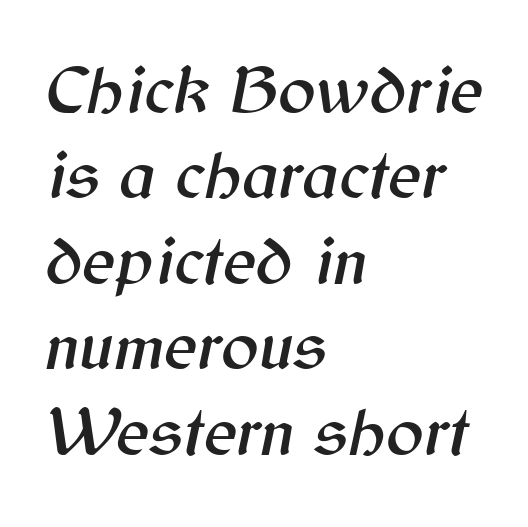
Q: Is the text italic (slanted)? A: Yes, it leans right by about 12 degrees.
Q: Is the text underlined? A: No.
Q: How is the paragraph aligned? A: Left-aligned.
Q: Is the spacing between letters normal or unusually wide? A: Normal.
Q: Width (condensed, normal, or wide)? A: Normal.
Q: Stroke contrast? A: Medium.
Q: x-height? A: Medium.
Q: Monospaced? A: No.
